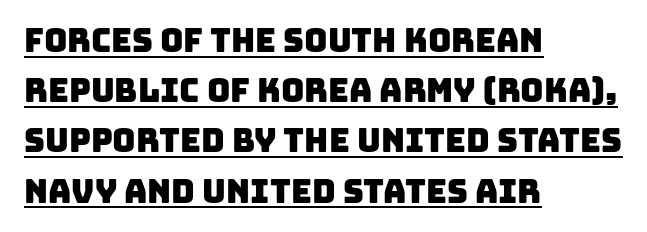
The image shows 32 px sans-serif type; set left-aligned, normal line spacing (1.57x), normal letter spacing, underlined; low stroke contrast and a large x-height.
